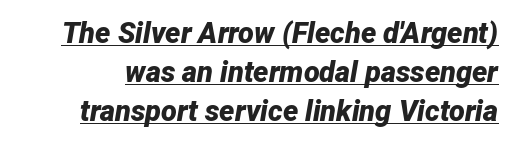
Q: Is the text bold? A: Yes.
Q: Is the text italic (slanted)? A: Yes, it leans right by about 12 degrees.
Q: Is the text underlined? A: Yes.
Q: Is the spacing between letters normal or unusually wide? A: Normal.
Q: Is the spacing between lines tight, normal or loose? A: Normal.
Q: Width (condensed, normal, or wide)? A: Normal.
Q: Stroke contrast? A: Low.
Q: x-height? A: Medium.
Q: Monospaced? A: No.
